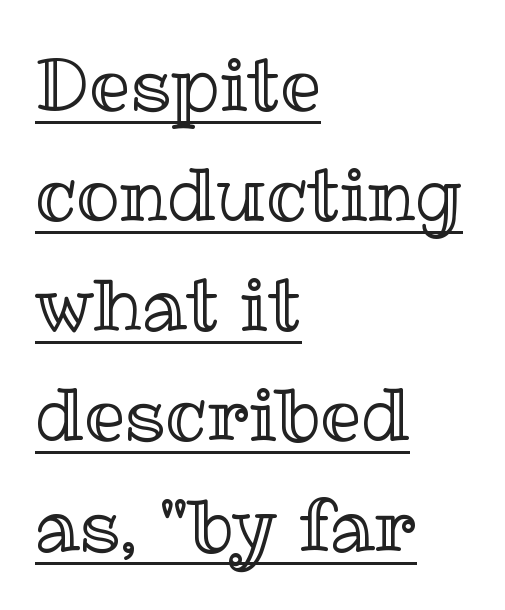
Regular leading. Posture: vertical. What stands out about the letter spacing? Nothing — it is the standard amount. Typeset ragged right — the left edge is the straight one. The rendering uses natural spacing where letterforms have individual widths. The glyphs are accompanied by a horizontal stroke just below them.
